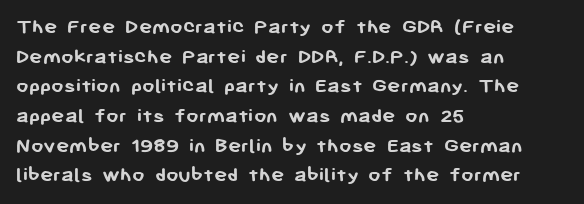
Caption: standard tracking, unaltered. Bold? Absolutely — the strokes are thick and heavy. Where is the straight margin? On the left. The line-height multiplier appears to be the usual default. Underlining? Definitely not there. Upright lettering throughout.
